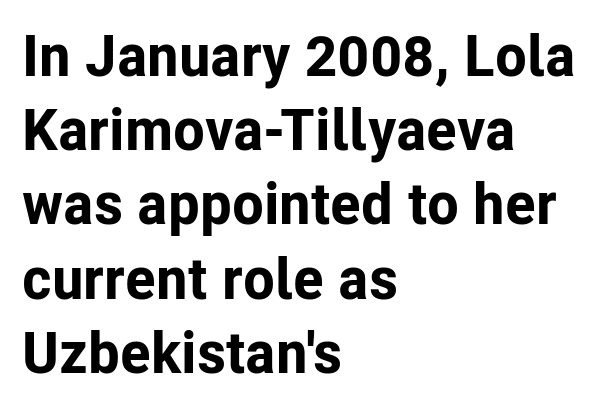
Students, observe: this is what conventionally led text looks like. Is there any slant? The stems are plumb. The space beneath each line is pristine and unruled. Nothing sits at the stroke ends, so this counts as sans-serif.
